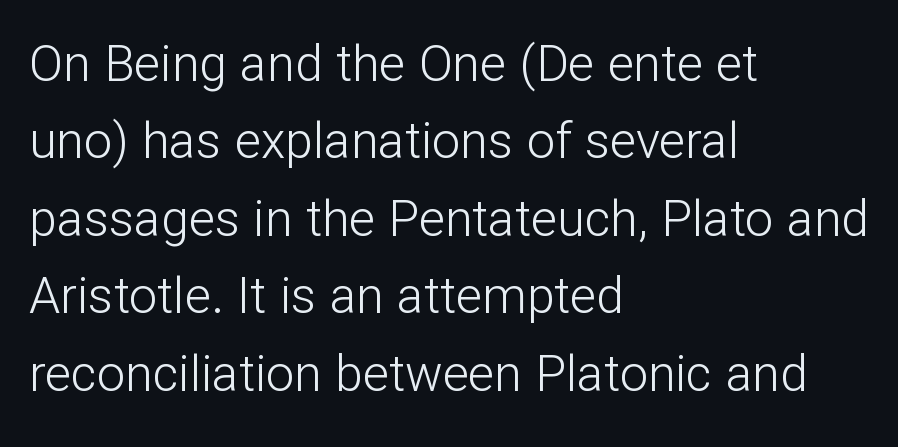
Q: Is the text bold? A: No.
Q: Is the text italic (slanted)? A: No, it is upright.
Q: Is the typeface a serif or a sans-serif typeface? A: Sans-serif.
Q: Is the text underlined? A: No.
Q: How is the paragraph aligned? A: Left-aligned.
Q: Is the spacing between letters normal or unusually wide? A: Normal.
Q: Is the spacing between lines tight, normal or loose? A: Normal.
Q: Width (condensed, normal, or wide)? A: Normal.
Q: Stroke contrast? A: Low.
Q: x-height? A: Medium.
Q: Monospaced? A: No.
